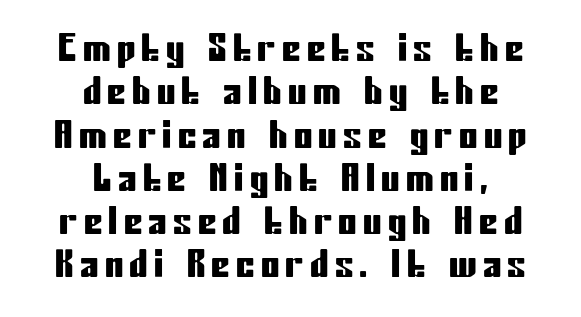
Q: Is the text italic (slanted)? A: No, it is upright.
Q: Is the typeface a serif or a sans-serif typeface? A: Sans-serif.
Q: Is the text underlined? A: No.
Q: How is the paragraph aligned? A: Centered.
Q: Width (condensed, normal, or wide)? A: Condensed.
Q: Stroke contrast? A: Low.
Q: x-height? A: Medium.
Q: Monospaced? A: No.
